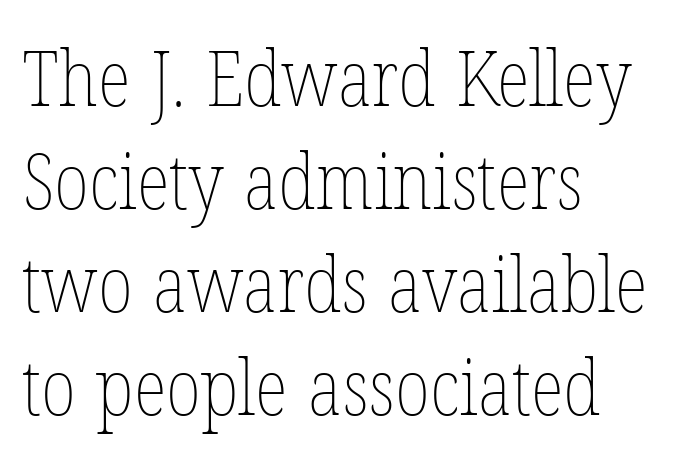
The passage shown is typed in a proportional face where columns would drift. Typeset ragged right — the left edge is the straight one. Descenders hang freely into open space. The strokes carry an ordinary text weight at most.
